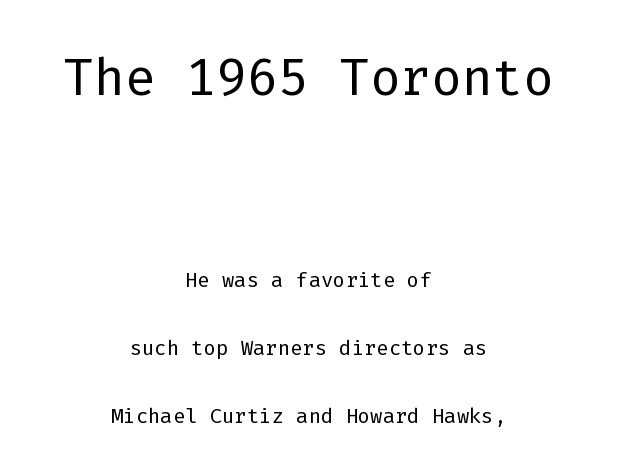
The image shows 72 px light sans-serif type, upright, monospaced; set centered, loose line spacing (2.34x), normal letter spacing, not underlined; the first (top) block is 2.48x larger; low stroke contrast and a medium x-height.
